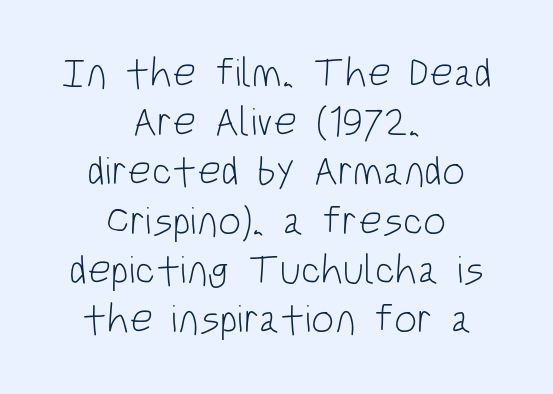
If you drew a line through each stem, it would be perfectly vertical. Do the characters align in a grid? No, the font is proportional. Unmarked baselines from the first word to the last. One-word summary of the alignment: center. The font sits on the lighter half of the weight spectrum, regular included.
